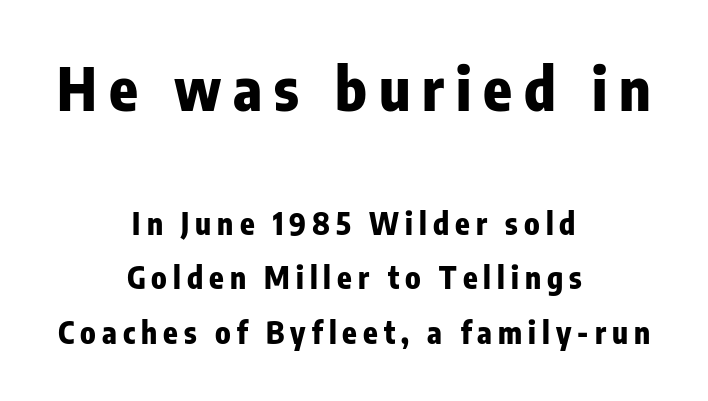
Set as a true bold cut, around the 700 mark. Anything drawn beneath the words? Only blank space. The tracking reads as deliberately expanded to a designer's eye. Does the lettering tilt? It doesn't — this is upright. These lines are rendered in a variable-pitch font.
